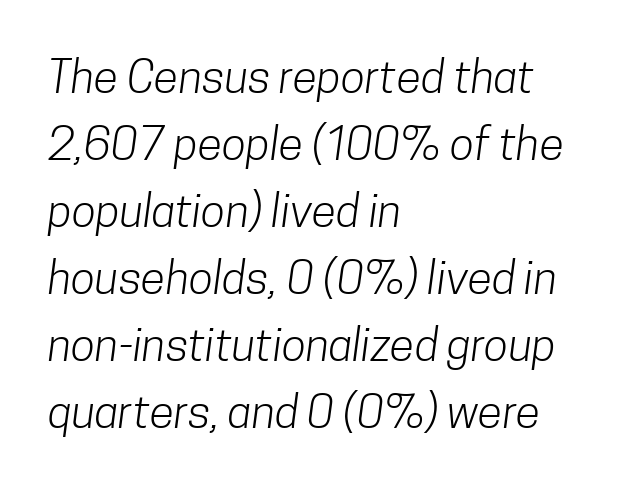
{"serif": "no", "bold": "no", "weight": "light", "width": "condensed", "stroke_contrast": "low", "x_height": "medium", "monospaced": "no", "underline": "no", "align": "left", "line_spacing": "normal", "line_spacing_ratio": 1.49, "letter_spacing": "normal", "letter_spacing_em": 0.0, "glyph_px": 45}
